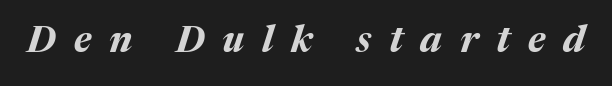
The image shows 37 px bold type, italic (leaning right); set unusually wide letter spacing (+0.48 em), not underlined; medium stroke contrast and a medium x-height.
